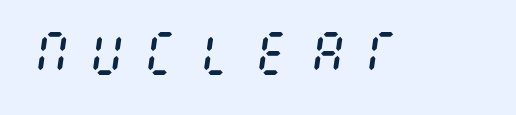
The image shows 48 px regular-weight, condensed type, italic (leaning right); set unusually wide letter spacing (+0.35 em), not underlined; medium stroke contrast and a large x-height.
